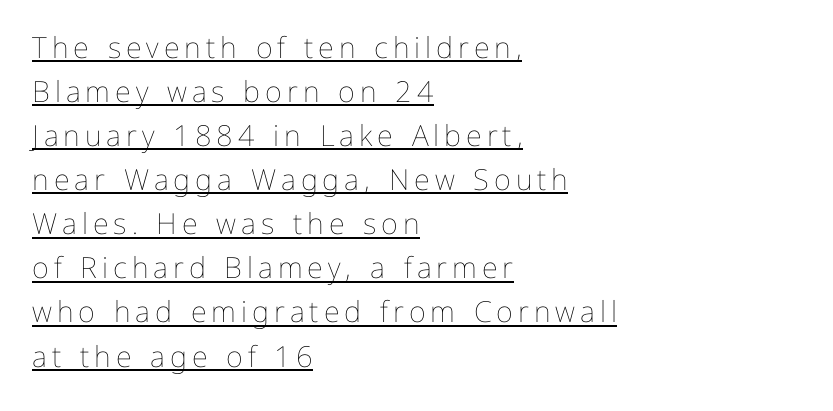
The image shows 29 px thin type, upright; set left-aligned, normal line spacing (1.52x), underlined; low stroke contrast and a medium x-height.
